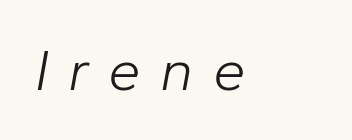
{"italic": "yes", "lean": "right", "slant_degrees": 10, "bold": "no", "weight": "light", "width": "normal", "stroke_contrast": "low", "x_height": "medium", "monospaced": "no", "underline": "no", "align": "left", "letter_spacing": "wide", "letter_spacing_em": 0.32, "glyph_px": 59}
